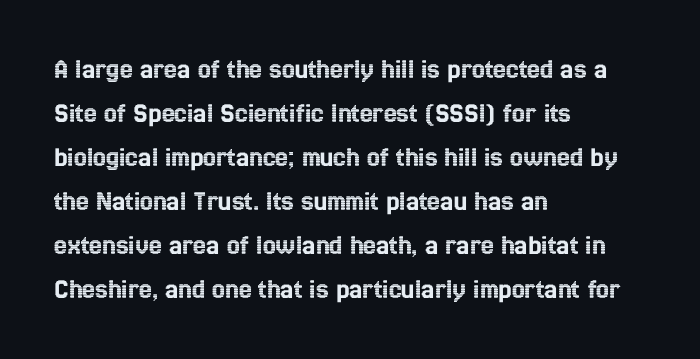
The image shows 29 px condensed type, upright; set left-aligned, normal line spacing (1.52x), normal letter spacing, not underlined; a medium x-height.
